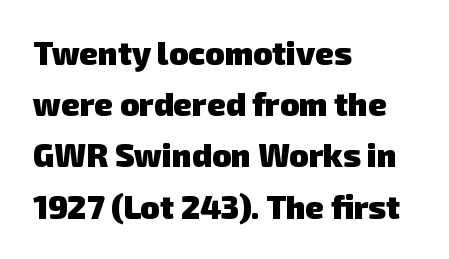
The image shows 32 px heavy sans-serif type; set left-aligned, normal line spacing (1.6x), normal letter spacing, not underlined; low stroke contrast and a medium x-height.
